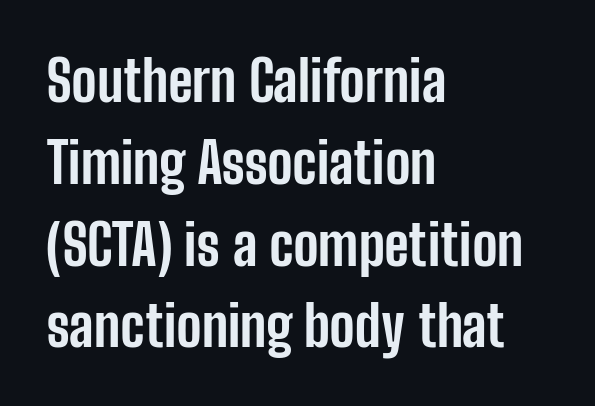
The image shows 56 px bold, condensed sans-serif type, upright; set left-aligned, normal line spacing (1.46x), normal letter spacing, not underlined; low stroke contrast and a medium x-height.
